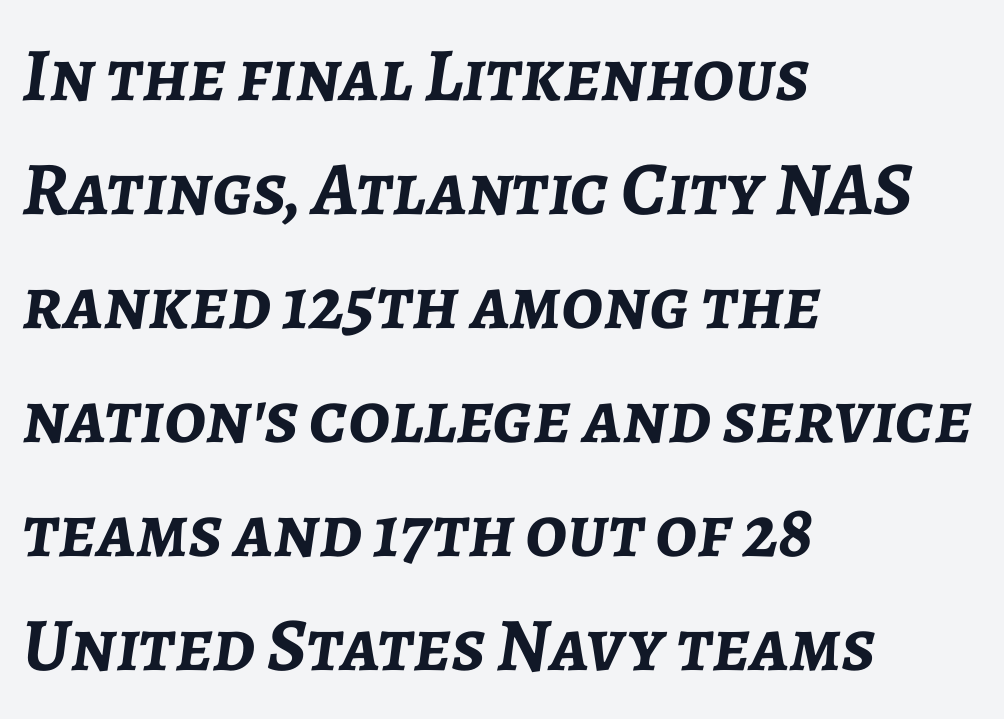
You could not count columns in this text — the font is proportionally spaced. One glance says typical: line gaps are just what's usual. The baseline area is clear. Horizontal alignment here is leftward, the default for most running prose.
